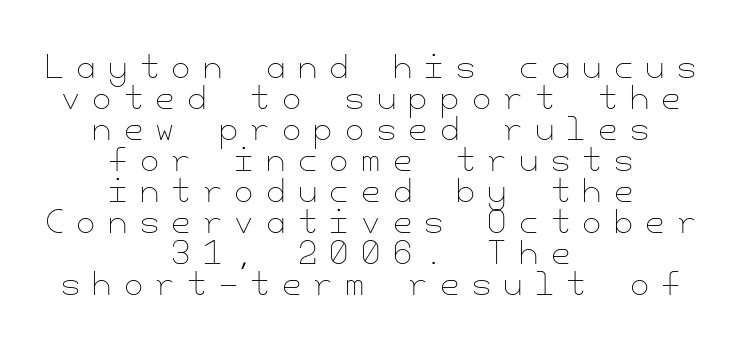
Q: Is the text bold? A: No.
Q: Is the text italic (slanted)? A: No, it is upright.
Q: Is the text underlined? A: No.
Q: How is the paragraph aligned? A: Centered.
Q: Is the spacing between letters normal or unusually wide? A: Unusually wide.
Q: Is the spacing between lines tight, normal or loose? A: Tight.
Q: Width (condensed, normal, or wide)? A: Normal.
Q: Stroke contrast? A: Low.
Q: x-height? A: Small.
